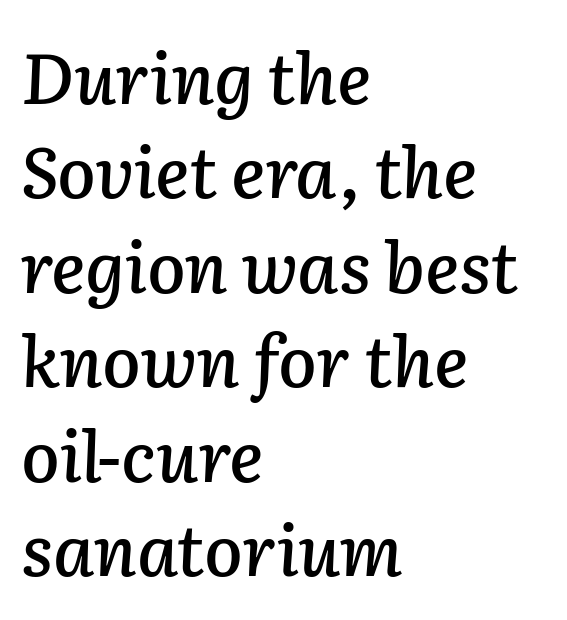
{"italic": "yes", "lean": "right", "slant_degrees": 2, "width": "normal", "stroke_contrast": "low", "x_height": "medium", "monospaced": "no", "underline": "no", "align": "left", "line_spacing": "normal", "line_spacing_ratio": 1.35, "letter_spacing": "normal", "letter_spacing_em": 0.0, "glyph_px": 70}
